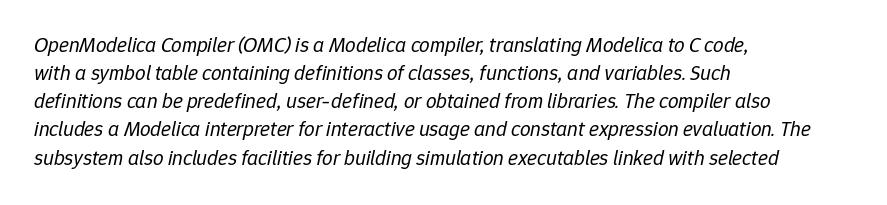
{"italic": "yes", "lean": "right", "slant_degrees": 12, "bold": "no", "underline": "no", "align": "left", "line_spacing": "normal", "line_spacing_ratio": 1.34, "letter_spacing": "normal", "letter_spacing_em": 0.0, "glyph_px": 21}
